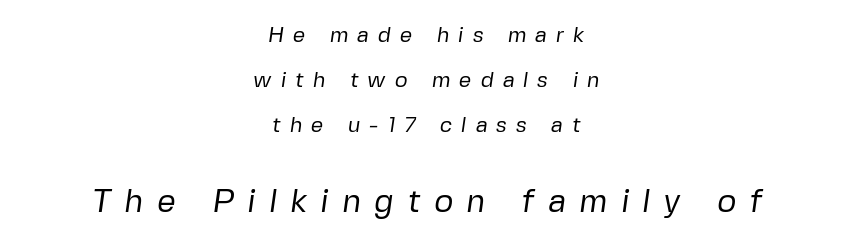
No chunkiness to these letters — they're not bold. Underline: absent. The lower block of text is set noticeably larger than the block above it. These lines are rendered in a variable-pitch font.
